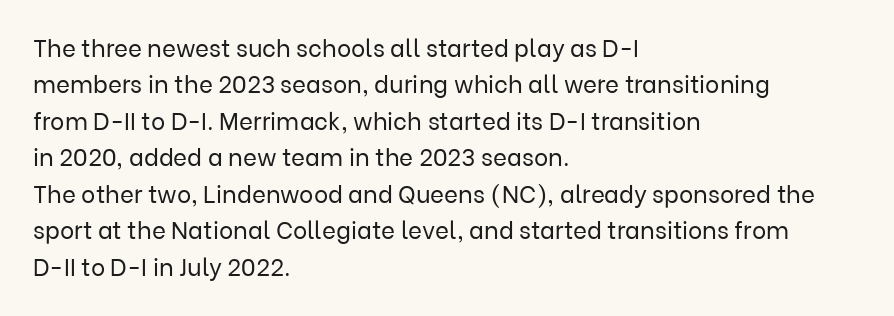
The image shows 24 px text type, upright; set left-aligned, normal line spacing (1.52x), normal letter spacing, not underlined.
